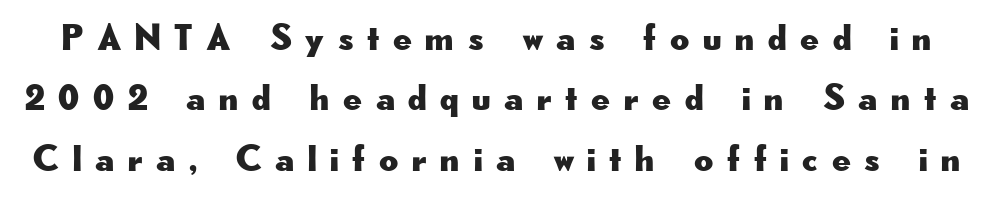
The image shows 37 px wide sans-serif type, upright; set normal line spacing (1.63x), unusually wide letter spacing (+0.37 em), not underlined; low stroke contrast and a small x-height.
